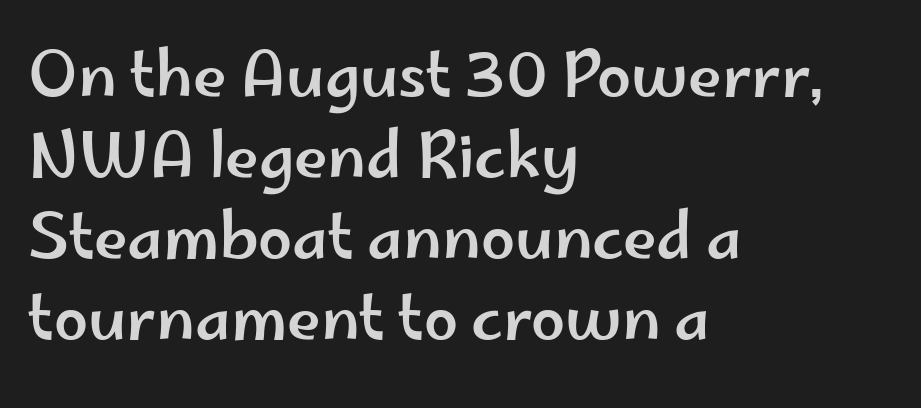
Q: Is the text italic (slanted)? A: No, it is upright.
Q: Is the typeface a serif or a sans-serif typeface? A: Sans-serif.
Q: Is the text underlined? A: No.
Q: How is the paragraph aligned? A: Left-aligned.
Q: Is the spacing between letters normal or unusually wide? A: Normal.
Q: Is the spacing between lines tight, normal or loose? A: Normal.
Q: Width (condensed, normal, or wide)? A: Wide.
Q: Stroke contrast? A: Low.
Q: x-height? A: Small.
Q: Monospaced? A: No.
